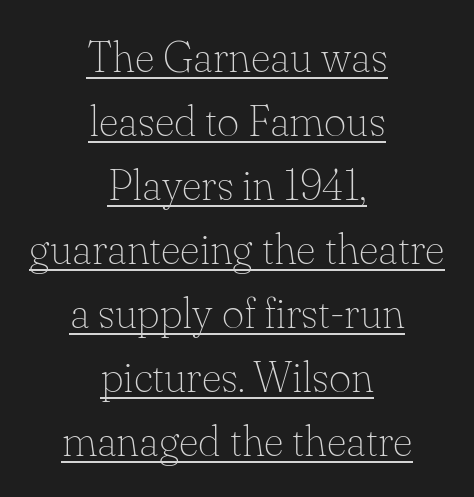
{"serif": "yes", "italic": "no", "bold": "no", "weight": "thin", "width": "normal", "stroke_contrast": "low", "x_height": "small", "monospaced": "no", "underline": "yes", "align": "center", "line_spacing": "normal", "line_spacing_ratio": 1.49, "letter_spacing": "normal", "letter_spacing_em": 0.0, "glyph_px": 43}
